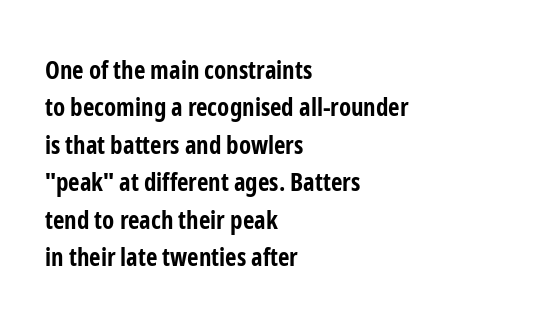
Q: Is the text bold? A: Yes.
Q: Is the text italic (slanted)? A: No, it is upright.
Q: Is the text underlined? A: No.
Q: How is the paragraph aligned? A: Left-aligned.
Q: Is the spacing between letters normal or unusually wide? A: Normal.
Q: Is the spacing between lines tight, normal or loose? A: Normal.
